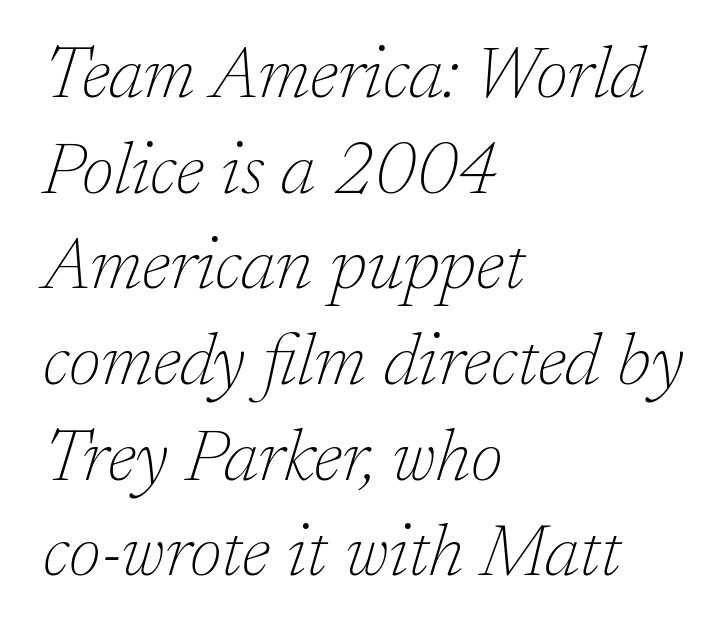
Observe the ordinary spacing: letters are neighbours, not strangers. Horizontal bands of white between lines are of average thickness. The rendering shows small feet on the letterforms — a serif design. A classic flush-left, rag-right setting is used for this passage. These lines were composed using italics. Character widths vary here, with narrow letters taking less room than wide ones.
